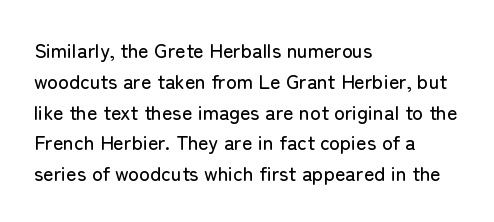
The image shows 20 px text type, upright; set left-aligned, normal line spacing (1.54x), normal letter spacing, not underlined.
